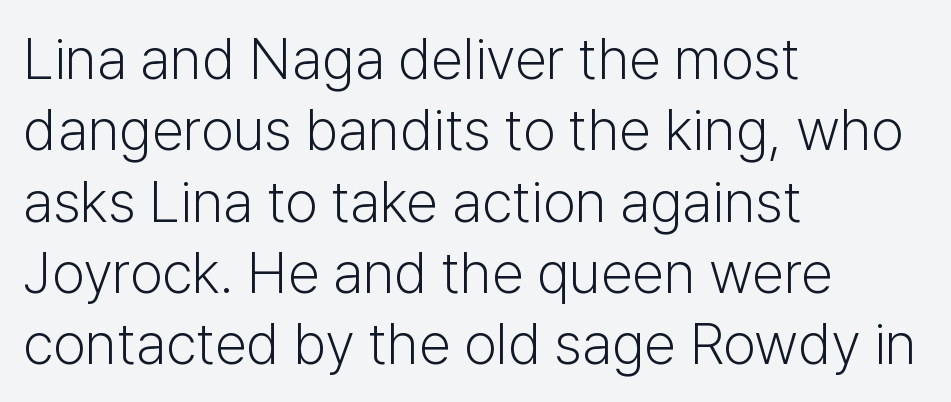
Is this a fixed-width face? No — the glyphs have proportional, varying widths. Classification — sans serif. The strokes carry an ordinary text weight at most. The rendering anchors every line to the left-hand side. Quick note: not italic, upright. Nobody touched the tracking dial on this one.
